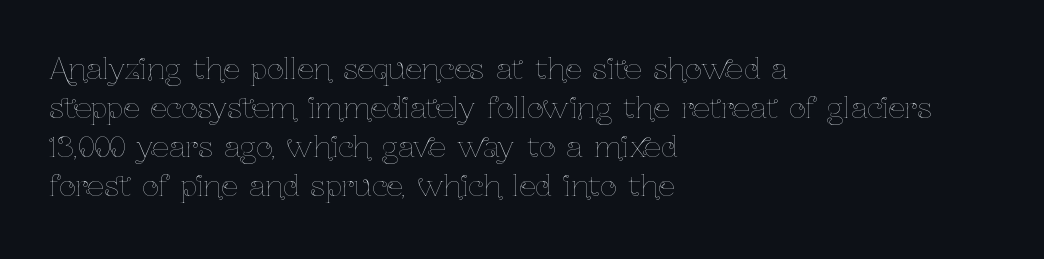
{"italic": "no", "bold": "no", "weight": "thin", "width": "condensed", "stroke_contrast": "low", "x_height": "medium", "monospaced": "no", "underline": "no", "align": "left", "line_spacing": "normal", "line_spacing_ratio": 1.35, "letter_spacing": "normal", "letter_spacing_em": 0.0, "glyph_px": 29}
